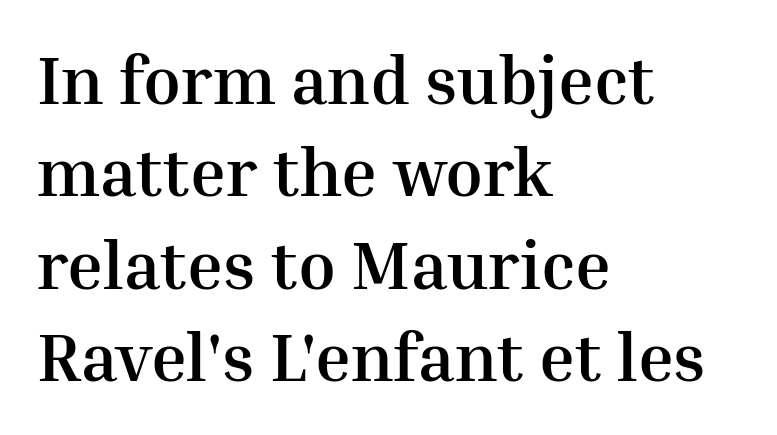
A typesetter would mark this as roman, not italic. Looks like regular typesetting: each glyph gets only the width it needs. The face used here is rendered with its standard letterfit. Serif or sans? Serif — the stroke terminals have little feet.
